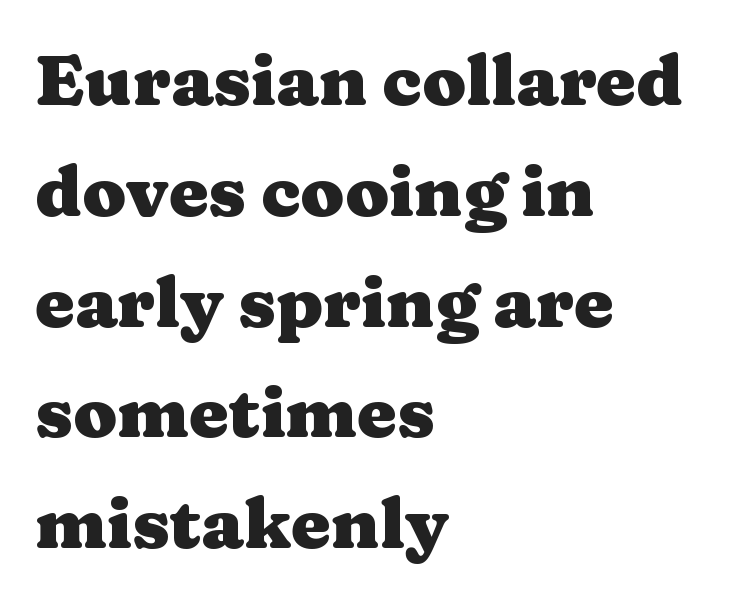
The image shows 71 px heavy, wide serif type, upright; set left-aligned, normal line spacing (1.56x), normal letter spacing, not underlined; medium stroke contrast and a medium x-height.
